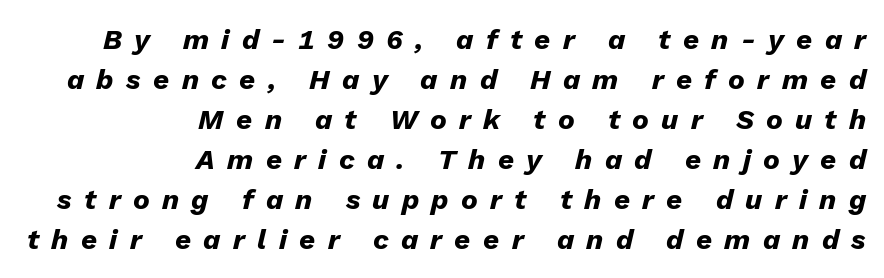
The image shows 28 px heavy type, italic (leaning right); set right-aligned, normal line spacing (1.43x), unusually wide letter spacing (+0.44 em), not underlined; low stroke contrast and a medium x-height.
